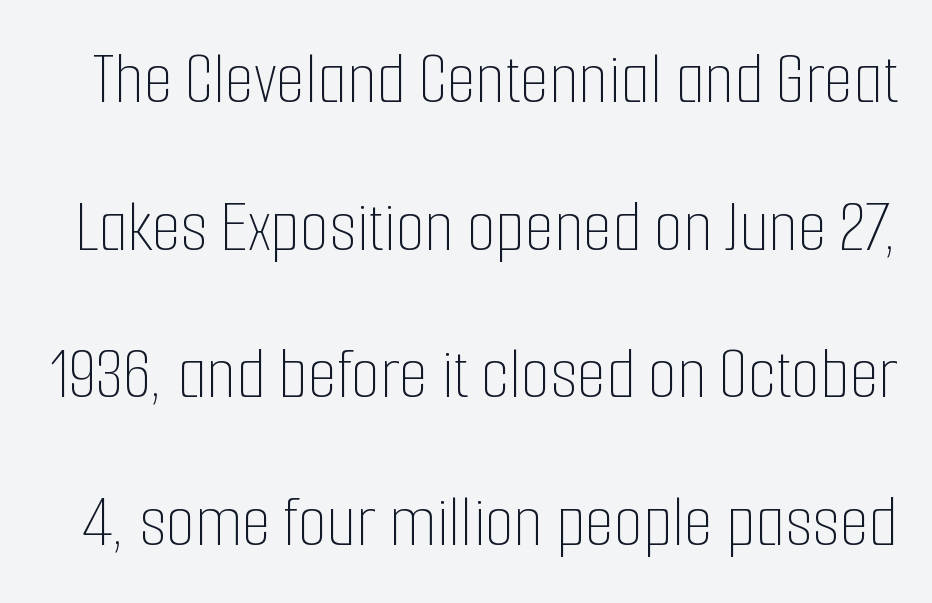
The image shows 75 px thin, condensed type, upright; set loose line spacing (1.97x), normal letter spacing, not underlined; low stroke contrast and a medium x-height.
